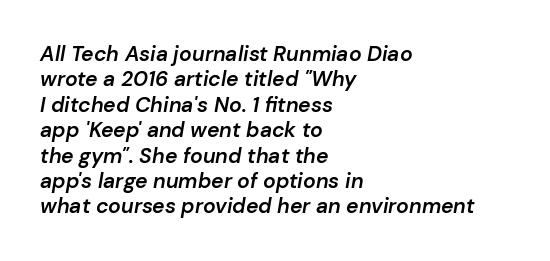
Q: Is the text bold? A: Semi-bold.
Q: Is the text italic (slanted)? A: Yes, it leans right by about 10 degrees.
Q: Is the text underlined? A: No.
Q: How is the paragraph aligned? A: Left-aligned.
Q: Is the spacing between letters normal or unusually wide? A: Normal.
